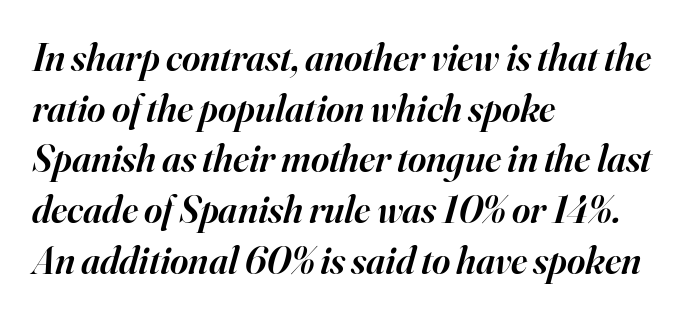
The image shows 39 px semibold serif type, italic (leaning right); set left-aligned, normal line spacing (1.3x), normal letter spacing, not underlined; high stroke contrast and a small x-height.
